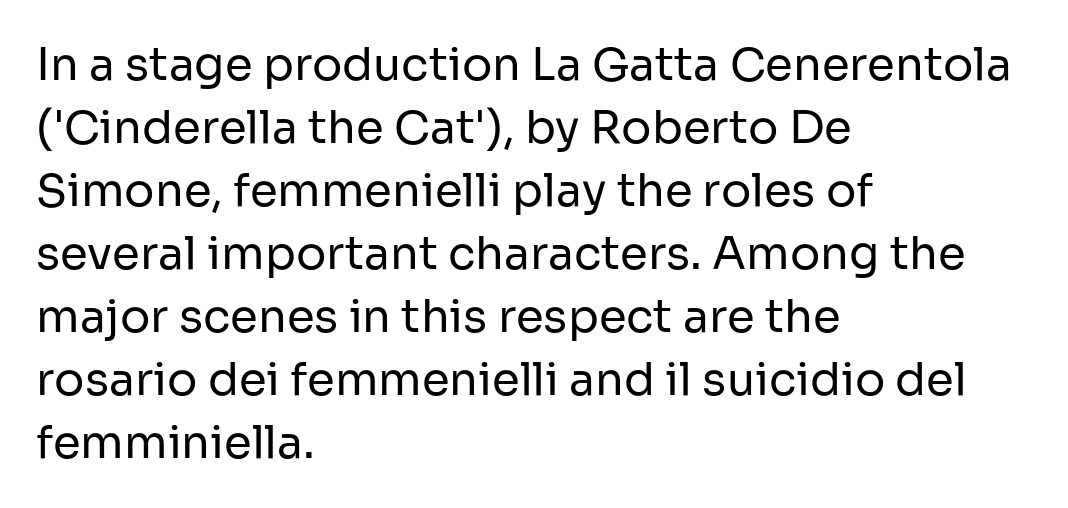
The image shows 45 px regular-weight sans-serif type, upright; set left-aligned, normal line spacing (1.4x), normal letter spacing, not underlined; low stroke contrast and a medium x-height.
